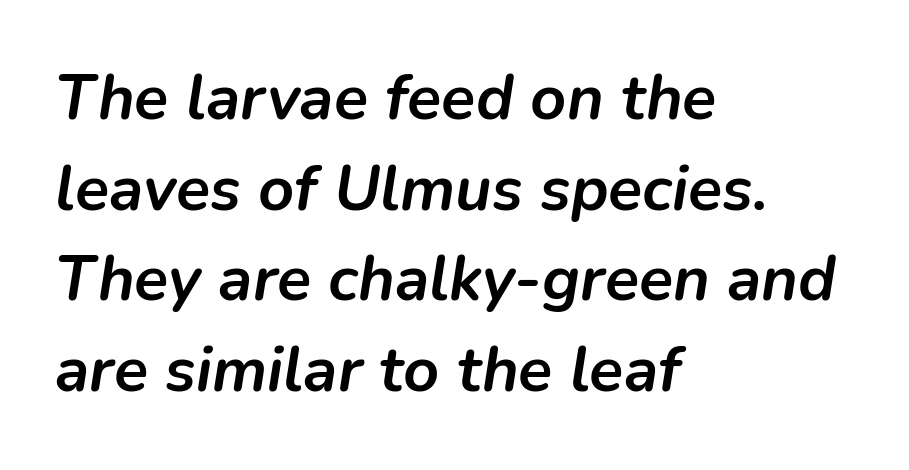
Q: Is the text bold? A: Yes.
Q: Is the text italic (slanted)? A: Yes, it leans right by about 9 degrees.
Q: Is the text underlined? A: No.
Q: How is the paragraph aligned? A: Left-aligned.
Q: Is the spacing between letters normal or unusually wide? A: Normal.
Q: Is the spacing between lines tight, normal or loose? A: Normal.
Q: Width (condensed, normal, or wide)? A: Normal.
Q: Stroke contrast? A: Low.
Q: x-height? A: Medium.
Q: Monospaced? A: No.
